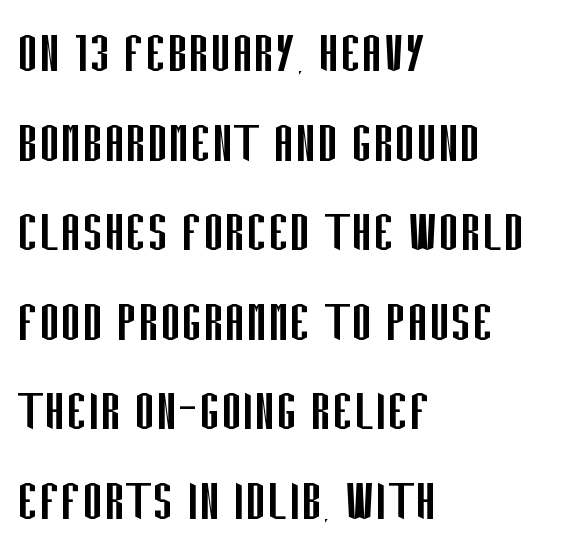
The image shows 64 px regular-weight, condensed sans-serif type, upright; set left-aligned, normal line spacing (1.4x), normal letter spacing, not underlined; low stroke contrast and a large x-height.
